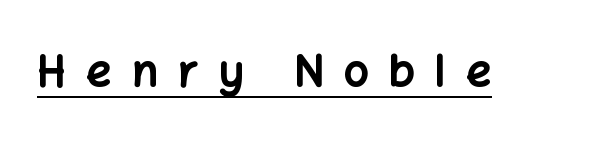
The image shows 44 px bold sans-serif type, upright; set unusually wide letter spacing (+0.46 em), underlined; low stroke contrast and a medium x-height.
